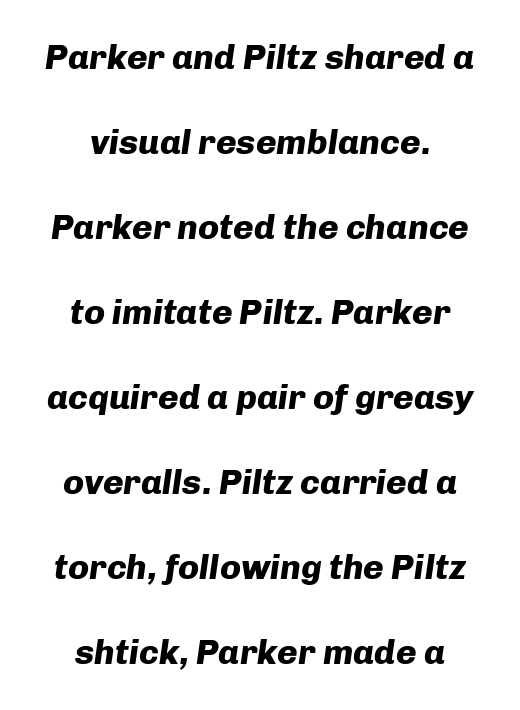
{"italic": "yes", "lean": "right", "slant_degrees": 8, "bold": "yes", "weight": "heavy", "width": "normal", "stroke_contrast": "low", "x_height": "medium", "monospaced": "no", "underline": "no", "align": "center", "line_spacing": "loose", "line_spacing_ratio": 2.43, "letter_spacing": "normal", "letter_spacing_em": 0.0, "glyph_px": 35}
